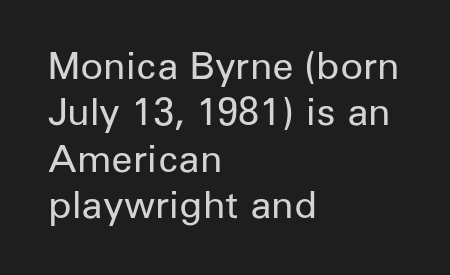
Q: Is the text bold? A: No.
Q: Is the text italic (slanted)? A: No, it is upright.
Q: Is the typeface a serif or a sans-serif typeface? A: Sans-serif.
Q: Is the text underlined? A: No.
Q: How is the paragraph aligned? A: Left-aligned.
Q: Is the spacing between letters normal or unusually wide? A: Normal.
Q: Width (condensed, normal, or wide)? A: Normal.
Q: Stroke contrast? A: Low.
Q: x-height? A: Medium.
Q: Monospaced? A: No.
